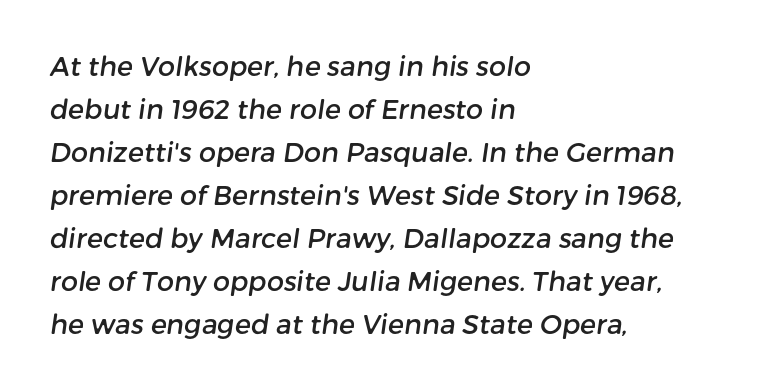
Q: Is the text underlined? A: No.
Q: How is the paragraph aligned? A: Left-aligned.
Q: Is the spacing between letters normal or unusually wide? A: Normal.
Q: Is the spacing between lines tight, normal or loose? A: Normal.
